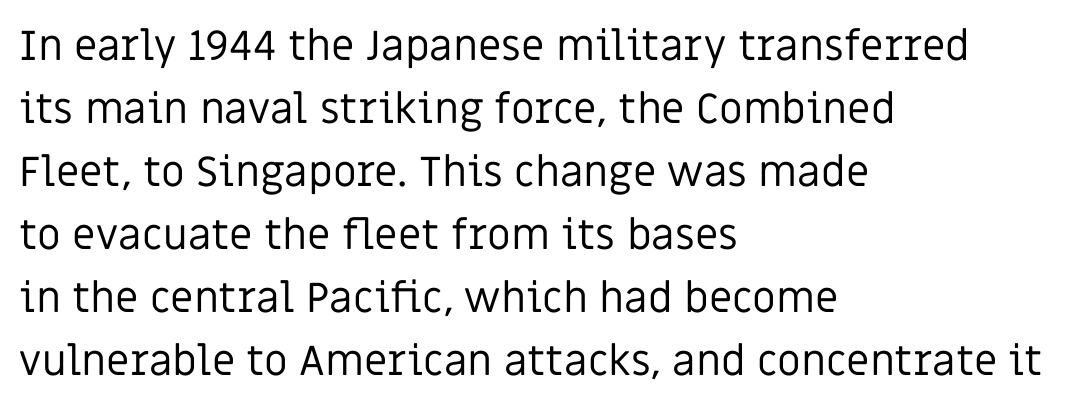
Q: Is the text bold? A: No.
Q: Is the text italic (slanted)? A: No, it is upright.
Q: Is the typeface a serif or a sans-serif typeface? A: Sans-serif.
Q: Is the text underlined? A: No.
Q: How is the paragraph aligned? A: Left-aligned.
Q: Is the spacing between letters normal or unusually wide? A: Normal.
Q: Is the spacing between lines tight, normal or loose? A: Normal.
Q: Width (condensed, normal, or wide)? A: Normal.
Q: Stroke contrast? A: Low.
Q: x-height? A: Large.
Q: Monospaced? A: No.
